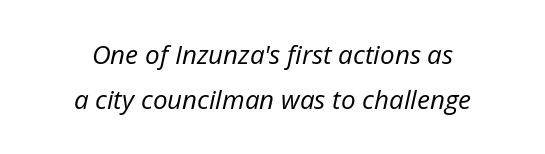
Q: Is the text bold? A: No.
Q: Is the text italic (slanted)? A: Yes, it leans right by about 12 degrees.
Q: Is the text underlined? A: No.
Q: How is the paragraph aligned? A: Centered.
Q: Is the spacing between letters normal or unusually wide? A: Normal.
